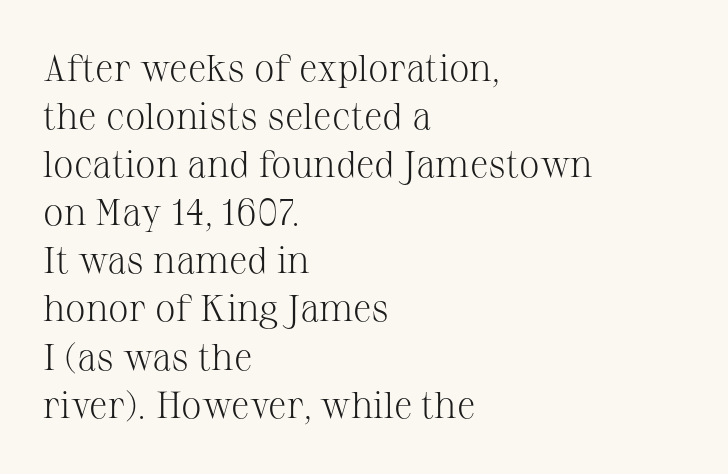
Leading matches the norm, producing a regular column. Where is the straight margin? On the left. Underline: absent. Is the type heavy? It reads as light-to-regular instead. A typesetter would call this zero additional tracking.
